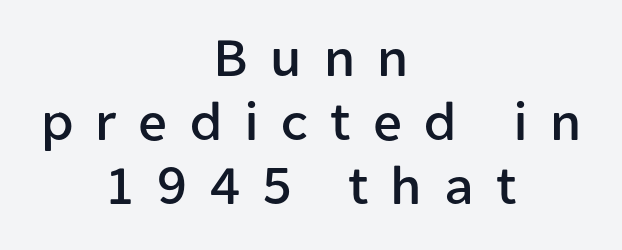
The words here are not underlined. The specimen reads as upright at a glance. The rag falls on both sides of this text block equally. Looks like regular typesetting: each glyph gets only the width it needs. The space between consecutive lines is stingy.
